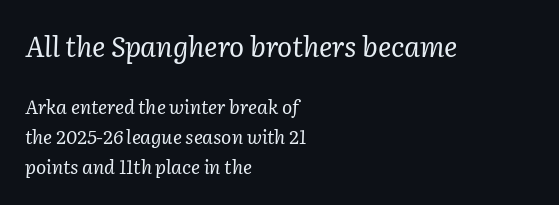
You can tell it's italic because the verticals aren't actually vertical. The font family rendered here belongs to the serif group. Is the block centered? No — it sits flush against the left margin. Block one is the big one; block two sits smaller underneath. The line-height multiplier appears to be the usual default. The foot of each line stays bare and open.
